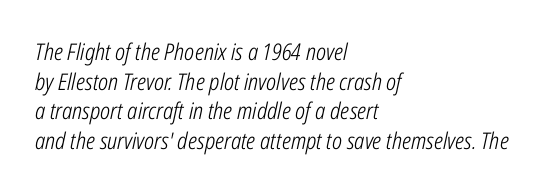
Baseline-to-baseline distance is the conventional proportion of letter height. Does the copy run flush right? No — it runs flush left. Rendered with sloped, italic letterforms. The words here are not underlined. Heft: none added — not bold.
